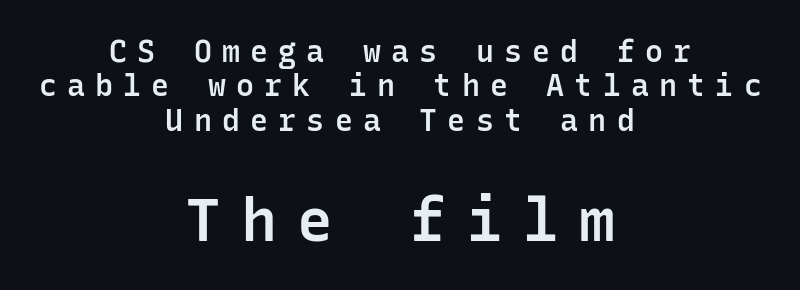
The image shows 60 px semibold sans-serif type, upright, monospaced; set centered, tight line spacing (1.15x), unusually wide letter spacing (+0.34 em), not underlined; the second (bottom) block is 2.0x larger; low stroke contrast and a medium x-height.
